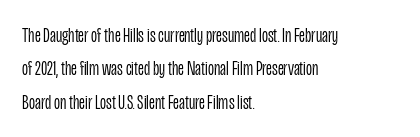
The image shows 21 px text type, upright; set left-aligned, normal line spacing (1.59x), normal letter spacing, not underlined.
